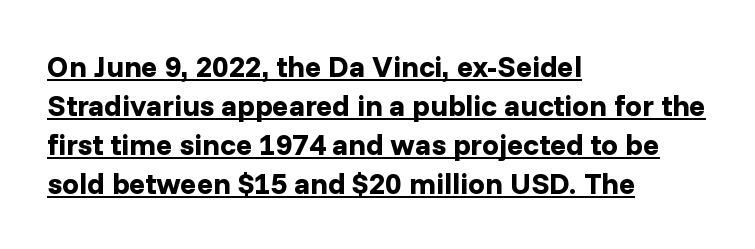
What kind of face is this? One without serifs — a sans. Character widths vary here, with narrow letters taking less room than wide ones. Typographic density is high because the face is bold. Notice how the stems are strictly vertical — no italics here. The typesetter has applied underlining to the passage shown.
